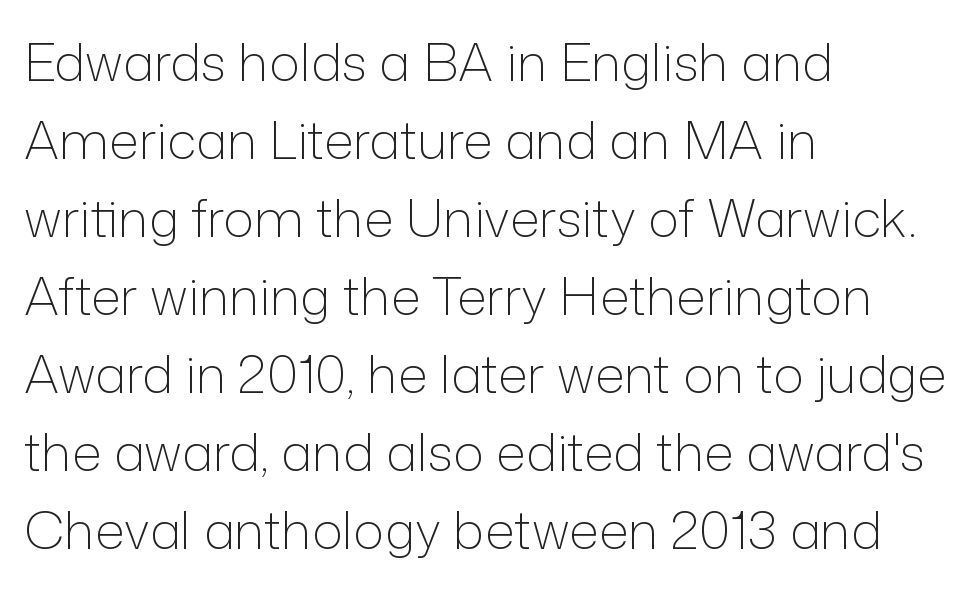
These glyphs show unthickened strokes, regular width or finer. This sample uses an upright cut, with every glyph sitting square on the baseline. Here the glyphs are tracked normally, forming tight word shapes. Do the characters align in a grid? No, the font is proportional. No feet cap the strokes, marking this as sans-serif type.
